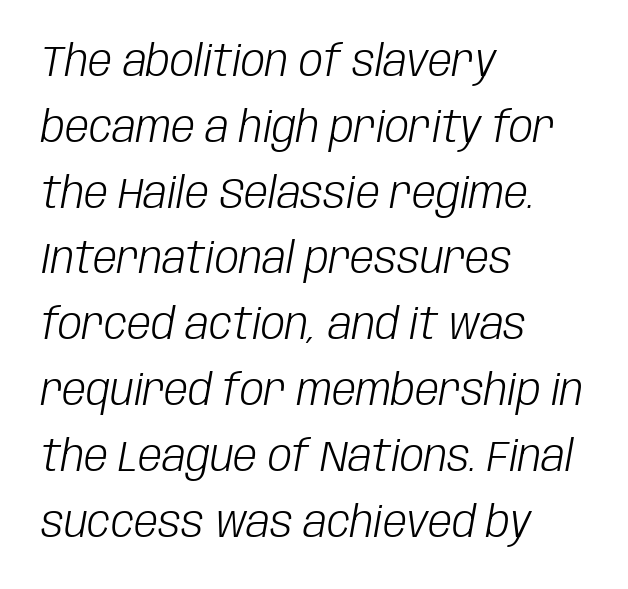
{"italic": "yes", "lean": "right", "slant_degrees": 10, "bold": "no", "weight": "light", "width": "condensed", "stroke_contrast": "low", "x_height": "large", "monospaced": "no", "underline": "no", "align": "left", "line_spacing": "normal", "line_spacing_ratio": 1.53, "letter_spacing": "normal", "letter_spacing_em": 0.0, "glyph_px": 43}
